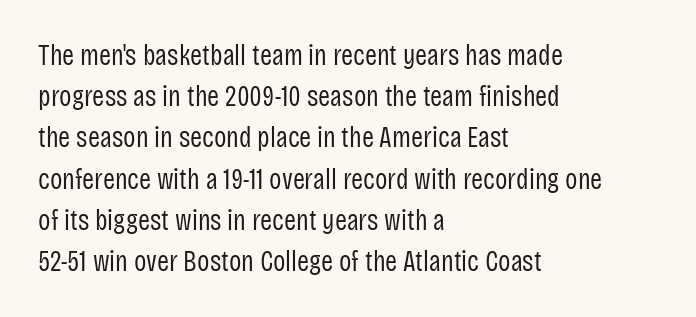
The image shows 29 px regular-weight, condensed sans-serif type, upright; set left-aligned, normal line spacing (1.42x), normal letter spacing, not underlined; low stroke contrast and a large x-height.
